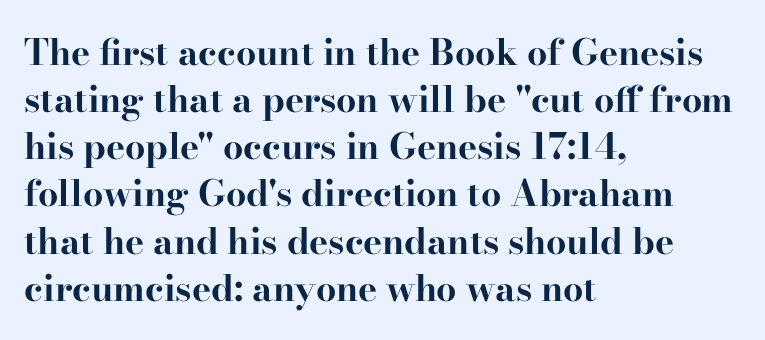
The image shows 36 px bold, wide serif type, upright; set left-aligned, normal line spacing (1.31x), normal letter spacing, not underlined; high stroke contrast and a small x-height.
